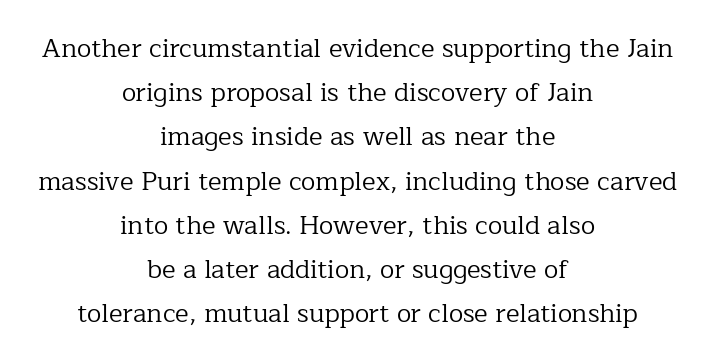
The image shows 26 px text type, upright; set centered, normal line spacing (1.7x), normal letter spacing, not underlined.
